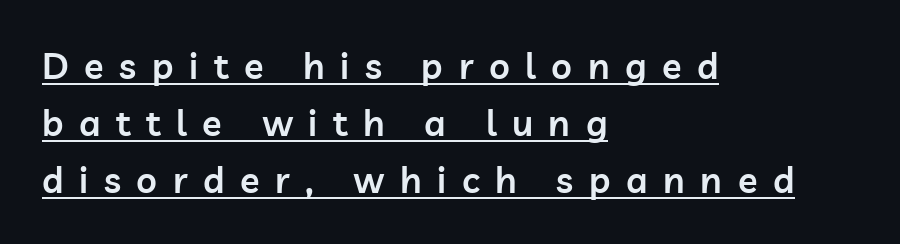
The image shows 36 px semibold sans-serif type, upright; set left-aligned, normal line spacing (1.58x), unusually wide letter spacing (+0.43 em), underlined; low stroke contrast and a medium x-height.
